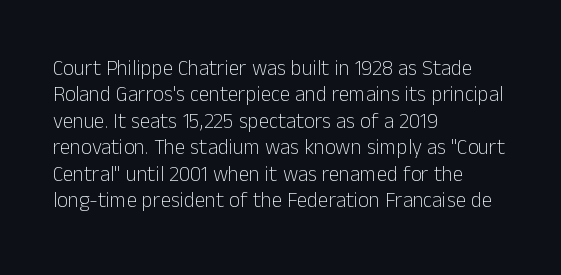
{"italic": "no", "bold": "no", "underline": "no", "align": "left", "line_spacing": "normal", "line_spacing_ratio": 1.26, "letter_spacing": "normal", "letter_spacing_em": 0.0, "glyph_px": 21}
